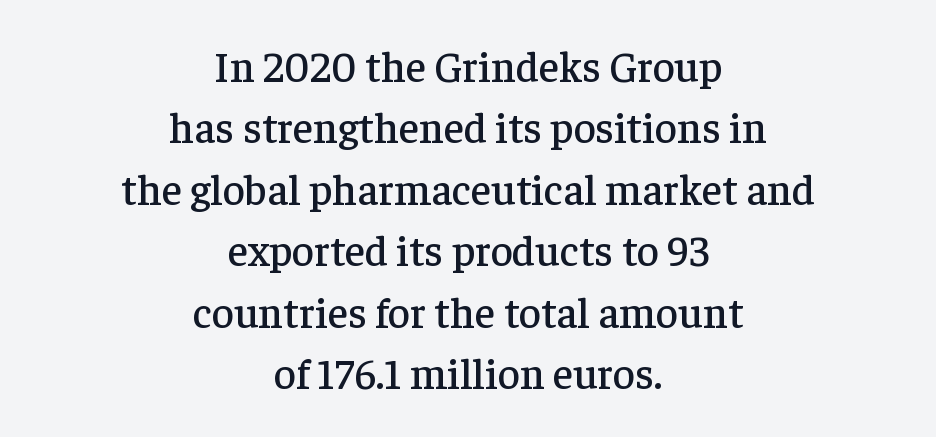
The image shows 43 px serif type, upright; set centered, normal line spacing (1.43x), normal letter spacing, not underlined; low stroke contrast and a medium x-height.
